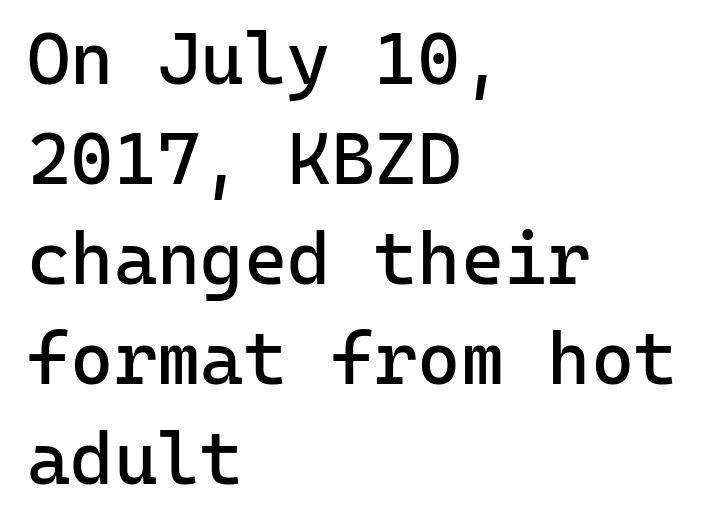
What stands out about the letter spacing? Nothing — it is the standard amount. The typeface has the unassuming heft of standard copy or less. Spacing verdict: monospaced, one width for all characters. The characters display no serif detailing; their extremities are plain. Alignment: flush left. Upright lettering throughout.
